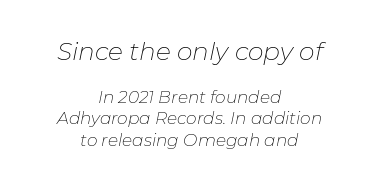
{"italic": "yes", "lean": "right", "slant_degrees": 11, "bold": "no", "underline": "no", "align": "center", "line_spacing": "normal", "line_spacing_ratio": 1.25, "letter_spacing": "normal", "letter_spacing_em": 0.0, "larger_block": "first", "size_ratio": 1.47, "glyph_px": 25}
